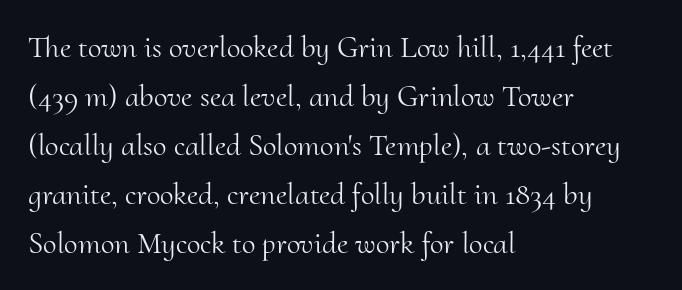
Anything drawn beneath the words? Only blank space. In terms of letterform style, serifs are clearly present. The lines are quadded left. Italic? Not at all — the glyphs are vertical.
